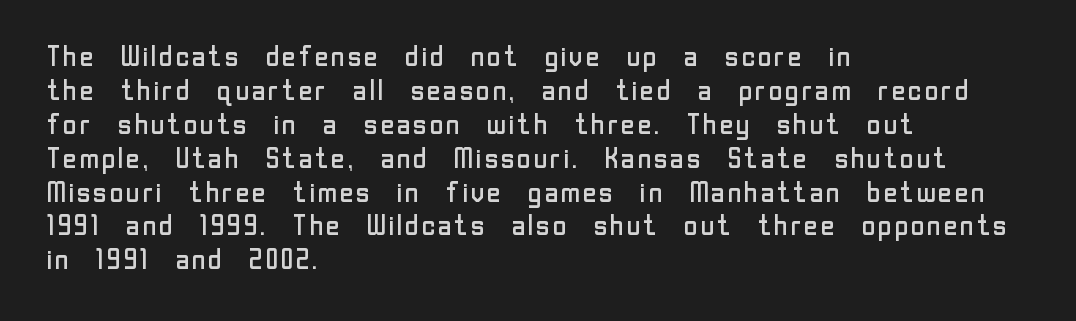
Q: Is the text bold? A: No.
Q: Is the text italic (slanted)? A: No, it is upright.
Q: Is the typeface a serif or a sans-serif typeface? A: Sans-serif.
Q: Is the text underlined? A: No.
Q: How is the paragraph aligned? A: Left-aligned.
Q: Is the spacing between letters normal or unusually wide? A: Normal.
Q: Width (condensed, normal, or wide)? A: Normal.
Q: Stroke contrast? A: Low.
Q: x-height? A: Medium.
Q: Monospaced? A: No.
